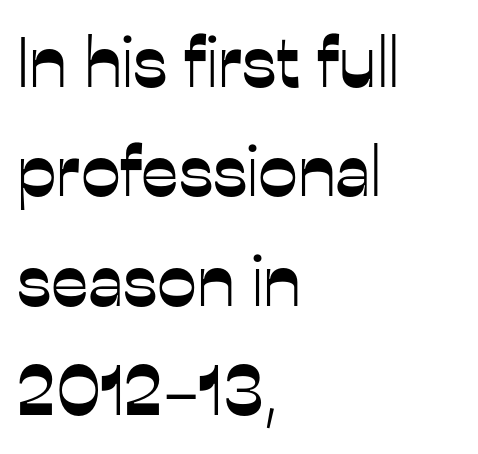
The image shows 71 px sans-serif type, upright; set left-aligned, normal line spacing (1.54x), normal letter spacing, not underlined; low stroke contrast and a medium x-height.
